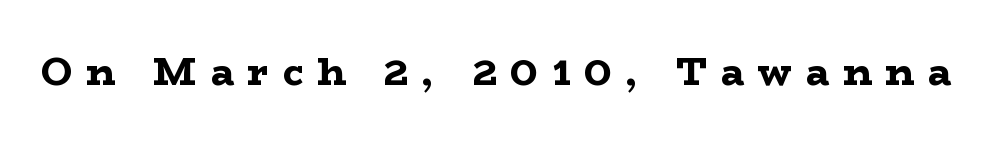
Q: Is the text bold? A: Yes.
Q: Is the text italic (slanted)? A: No, it is upright.
Q: Is the typeface a serif or a sans-serif typeface? A: Serif.
Q: Is the text underlined? A: No.
Q: Is the spacing between letters normal or unusually wide? A: Unusually wide.
Q: Width (condensed, normal, or wide)? A: Wide.
Q: Stroke contrast? A: Low.
Q: x-height? A: Medium.
Q: Monospaced? A: No.
